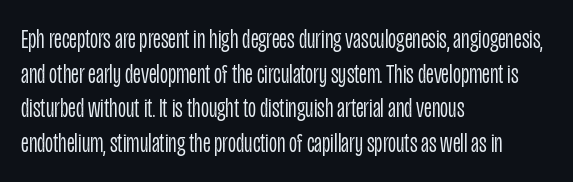
The image shows 28 px light, condensed sans-serif type, upright; set left-aligned, line spacing 1.24x, normal letter spacing, not underlined; low stroke contrast and a large x-height.
